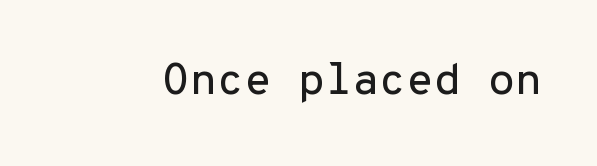
{"serif": "no", "italic": "no", "width": "normal", "stroke_contrast": "low", "x_height": "medium", "monospaced": "yes", "underline": "no", "letter_spacing": "normal", "letter_spacing_em": 0.0, "glyph_px": 44}
